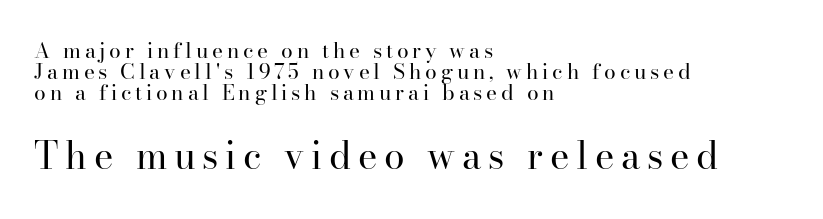
Q: Is the text bold? A: No.
Q: Is the text italic (slanted)? A: No, it is upright.
Q: Is the typeface a serif or a sans-serif typeface? A: Serif.
Q: Is the text underlined? A: No.
Q: How is the paragraph aligned? A: Left-aligned.
Q: Is the spacing between lines tight, normal or loose? A: Tight.
Q: Which block of text is set in a larger size, the first (top) or the second (bottom)? A: The second (bottom) one.
Q: Width (condensed, normal, or wide)? A: Normal.
Q: Stroke contrast? A: High.
Q: x-height? A: Small.
Q: Monospaced? A: No.
